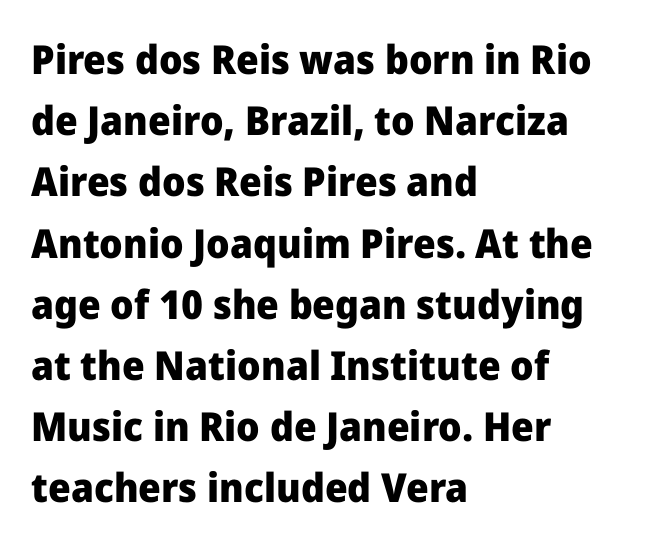
In terms of posture, this sample is upright. Look at the bottom of the vertical strokes: they stop flat, with no serifs. Each new line begins a customary step beneath the previous one. Here the designer chose a conventional face with non-uniform glyph widths. The specimen omits any rule beneath the text block's lines.
